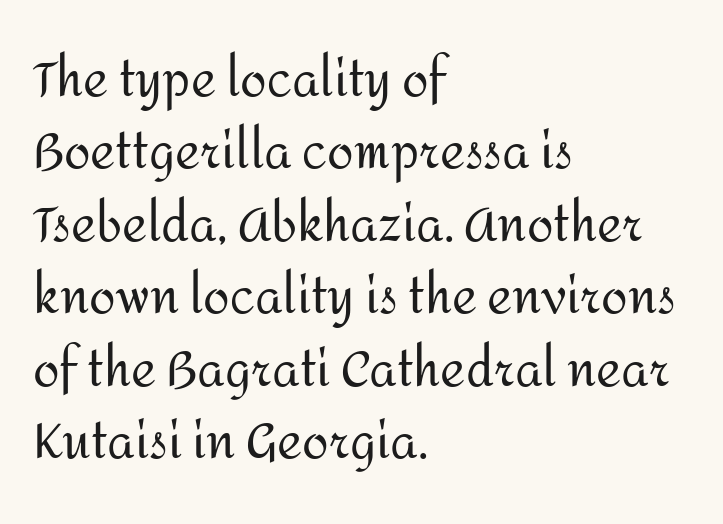
Q: Is the text bold? A: No.
Q: Is the text italic (slanted)? A: No, it is upright.
Q: Is the typeface a serif or a sans-serif typeface? A: Sans-serif.
Q: Is the text underlined? A: No.
Q: How is the paragraph aligned? A: Left-aligned.
Q: Is the spacing between letters normal or unusually wide? A: Normal.
Q: Is the spacing between lines tight, normal or loose? A: Normal.
Q: Width (condensed, normal, or wide)? A: Normal.
Q: Stroke contrast? A: Medium.
Q: x-height? A: Medium.
Q: Monospaced? A: No.
